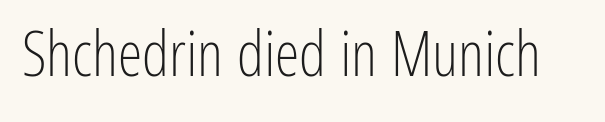
{"serif": "no", "italic": "no", "bold": "no", "weight": "light", "width": "condensed", "stroke_contrast": "low", "x_height": "medium", "monospaced": "no", "underline": "no", "letter_spacing": "normal", "letter_spacing_em": 0.0, "glyph_px": 62}
